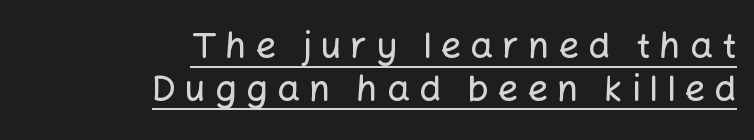
Q: Is the text italic (slanted)? A: No, it is upright.
Q: Is the typeface a serif or a sans-serif typeface? A: Sans-serif.
Q: Is the text underlined? A: Yes.
Q: How is the paragraph aligned? A: Right-aligned.
Q: Is the spacing between letters normal or unusually wide? A: Unusually wide.
Q: Width (condensed, normal, or wide)? A: Normal.
Q: Stroke contrast? A: Low.
Q: x-height? A: Medium.
Q: Monospaced? A: No.
